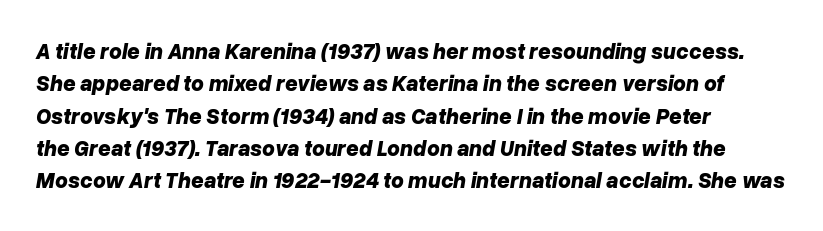
Q: Is the text bold? A: Yes.
Q: Is the text italic (slanted)? A: Yes, it leans right by about 10 degrees.
Q: Is the text underlined? A: No.
Q: How is the paragraph aligned? A: Left-aligned.
Q: Is the spacing between letters normal or unusually wide? A: Normal.
Q: Is the spacing between lines tight, normal or loose? A: Normal.
